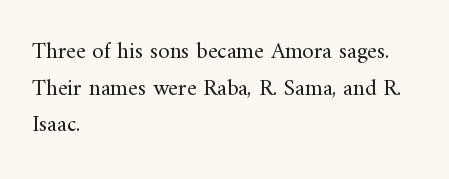
{"italic": "no", "bold": "no", "underline": "no", "align": "left", "line_spacing": "normal", "line_spacing_ratio": 1.59, "letter_spacing": "normal", "letter_spacing_em": 0.0, "glyph_px": 23}
